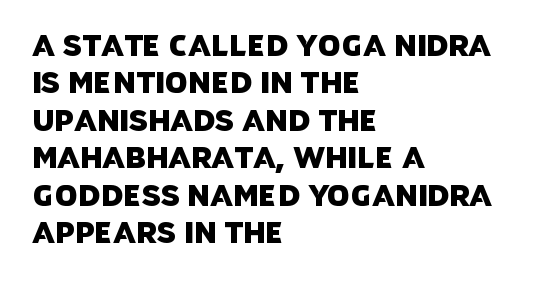
Looks like regular typesetting: each glyph gets only the width it needs. The setting favours the left margin, as ordinary paragraphs usually do. These lines sit exactly where default settings would place them. The baseline area is clear. Letterform terminals end flat and unadorned throughout the passage.
